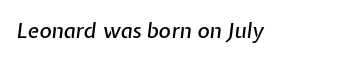
{"italic": "yes", "lean": "right", "slant_degrees": 7, "underline": "no", "letter_spacing": "normal", "letter_spacing_em": 0.0, "glyph_px": 21}
